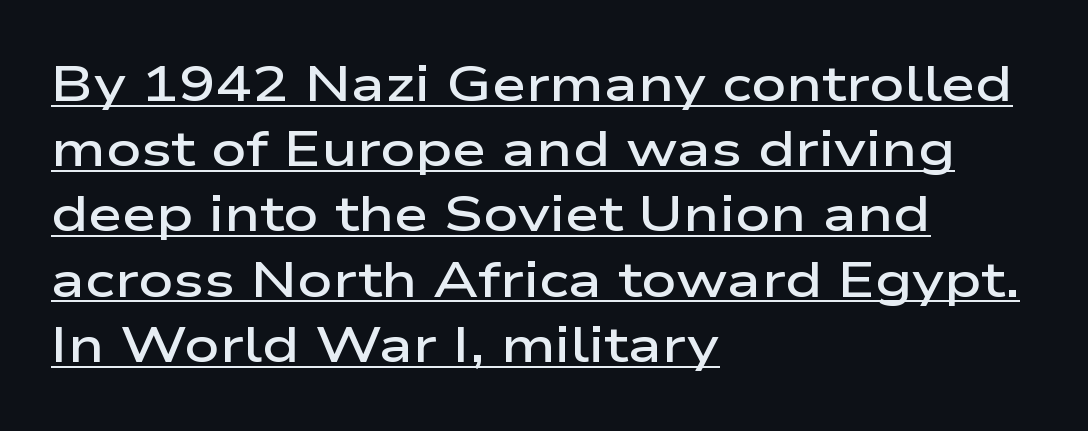
The image shows 49 px semibold, wide sans-serif type, upright; set left-aligned, normal line spacing (1.33x), normal letter spacing, underlined; low stroke contrast and a medium x-height.
